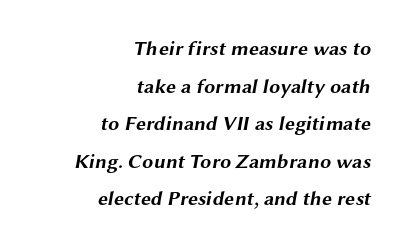
{"bold": "yes", "underline": "no", "align": "right", "line_spacing_ratio": 1.88, "letter_spacing": "normal", "letter_spacing_em": 0.0, "glyph_px": 20}
